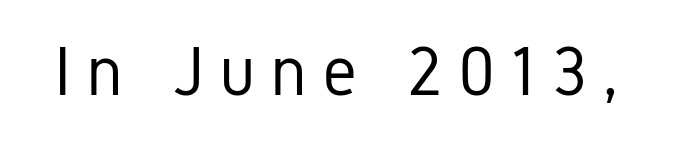
The image shows 69 px regular-weight, condensed sans-serif type, upright; set unusually wide letter spacing (+0.21 em), not underlined; low stroke contrast and a medium x-height.
